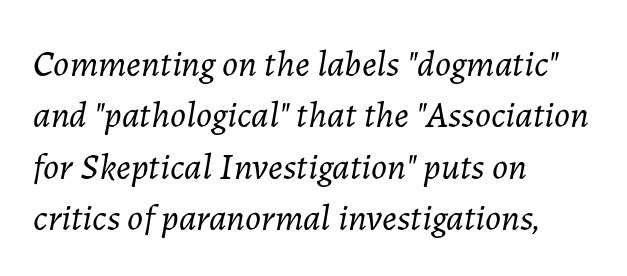
The image shows 37 px light type, italic (leaning right); set left-aligned, normal line spacing (1.39x), normal letter spacing, not underlined; low stroke contrast and a medium x-height.
